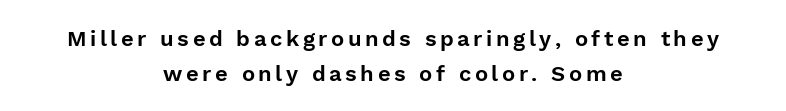
Descenders hang freely into open space. This block has exactly the height ordinary leading produces. It's the straight-up-and-down kind of type. The paragraph shown floats in the horizontal middle.
